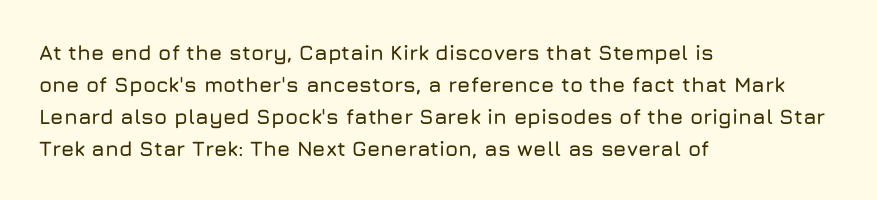
Q: Is the text italic (slanted)? A: No, it is upright.
Q: Is the text underlined? A: No.
Q: How is the paragraph aligned? A: Left-aligned.
Q: Is the spacing between letters normal or unusually wide? A: Normal.
Q: Is the spacing between lines tight, normal or loose? A: Normal.
